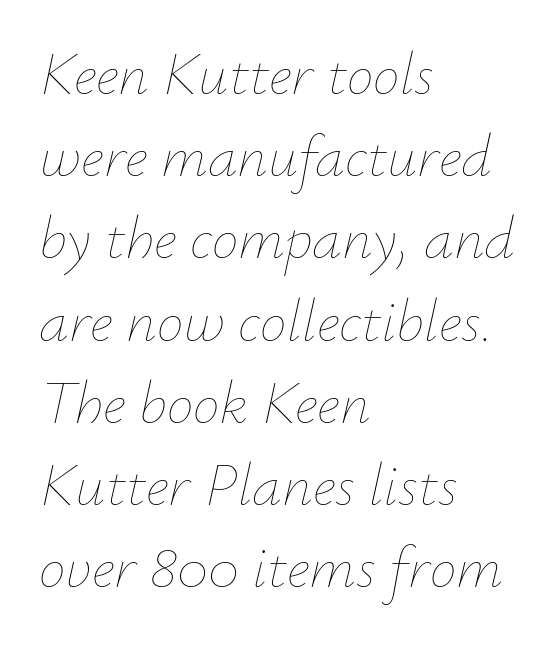
The image shows 60 px thin type, italic (leaning right); set left-aligned, normal line spacing (1.37x), normal letter spacing, not underlined; low stroke contrast and a small x-height.
